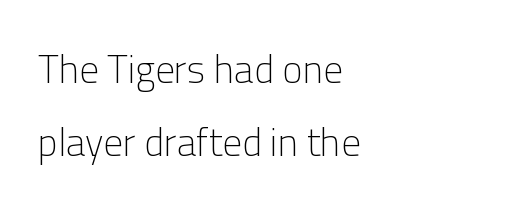
The lines are quadded left. This is sans-serif lettering, the kind often seen on screens and signage. The rendering uses natural spacing where letterforms have individual widths. The lettering holds an erect, upright posture throughout. The rendering keeps characters at their native spacing.
